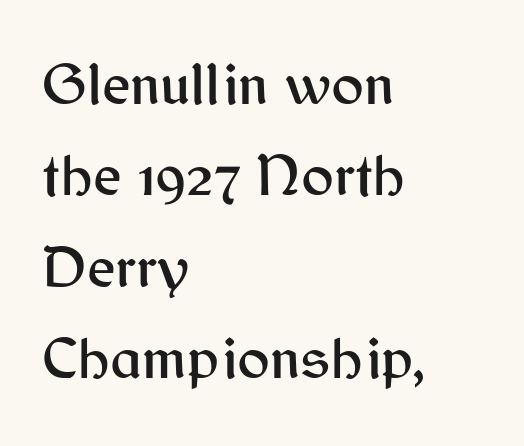
{"serif": "no", "italic": "no", "width": "normal", "stroke_contrast": "medium", "x_height": "medium", "monospaced": "no", "underline": "no", "align": "left", "line_spacing": "normal", "line_spacing_ratio": 1.5, "letter_spacing": "normal", "letter_spacing_em": 0.0, "glyph_px": 61}
